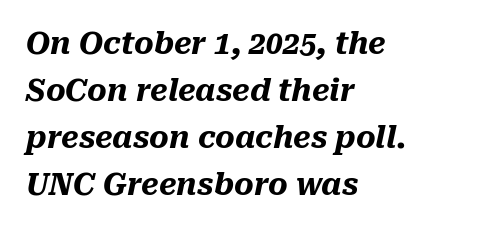
Q: Is the text bold? A: Yes.
Q: Is the text italic (slanted)? A: Yes, it leans right by about 10 degrees.
Q: Is the text underlined? A: No.
Q: How is the paragraph aligned? A: Left-aligned.
Q: Is the spacing between letters normal or unusually wide? A: Normal.
Q: Is the spacing between lines tight, normal or loose? A: Normal.
Q: Width (condensed, normal, or wide)? A: Normal.
Q: Stroke contrast? A: Medium.
Q: x-height? A: Medium.
Q: Monospaced? A: No.
